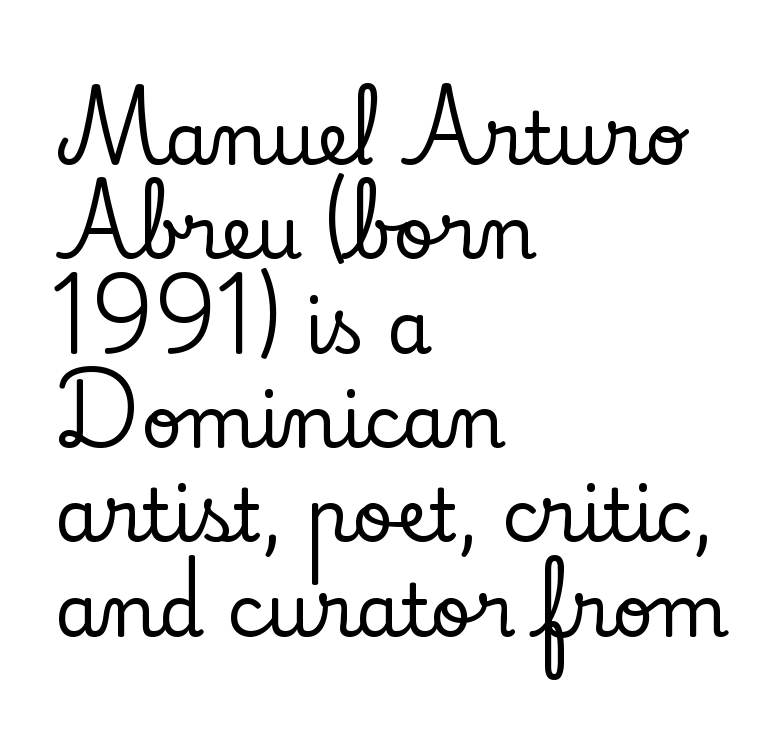
{"serif": "yes", "italic": "no", "width": "normal", "stroke_contrast": "low", "x_height": "small", "monospaced": "no", "underline": "no", "align": "left", "line_spacing": "normal", "line_spacing_ratio": 1.31, "letter_spacing": "normal", "letter_spacing_em": 0.0, "glyph_px": 72}
